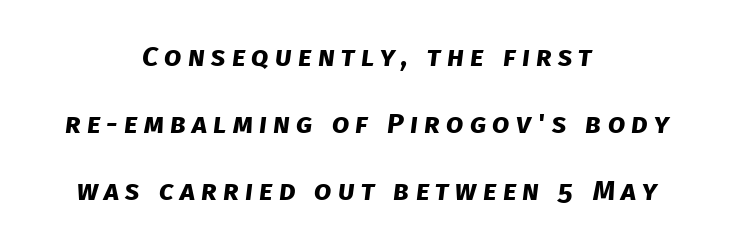
The image shows 28 px bold sans-serif type; set centered, loose line spacing (2.39x), unusually wide letter spacing (+0.22 em), not underlined; low stroke contrast and a large x-height.
